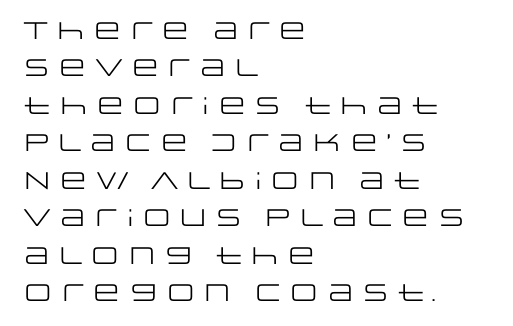
Q: Is the text bold? A: No.
Q: Is the text italic (slanted)? A: No, it is upright.
Q: Is the text underlined? A: No.
Q: How is the paragraph aligned? A: Left-aligned.
Q: Is the spacing between letters normal or unusually wide? A: Normal.
Q: Is the spacing between lines tight, normal or loose? A: Normal.
